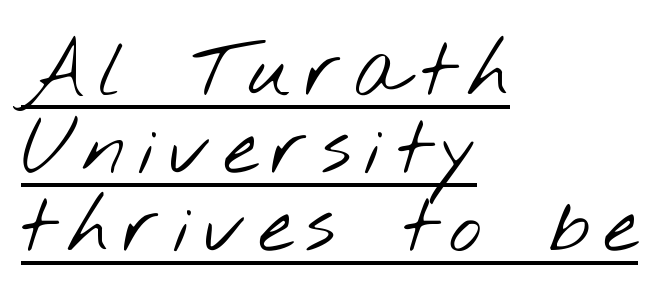
{"serif": "no", "bold": "no", "weight": "light", "width": "wide", "stroke_contrast": "low", "x_height": "small", "monospaced": "no", "underline": "yes", "align": "left", "line_spacing": "tight", "line_spacing_ratio": 1.0, "glyph_px": 78}
